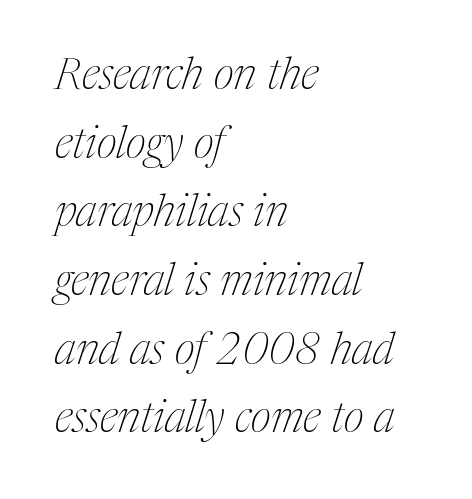
A typesetter would call this zero additional tracking. The glyphs look as if they've been sheared to an angle. Stem width sits at or under what a default text font uses. The passage shown is typed in a proportional face where columns would drift. Honestly, the row spacing looks completely unremarkable.
